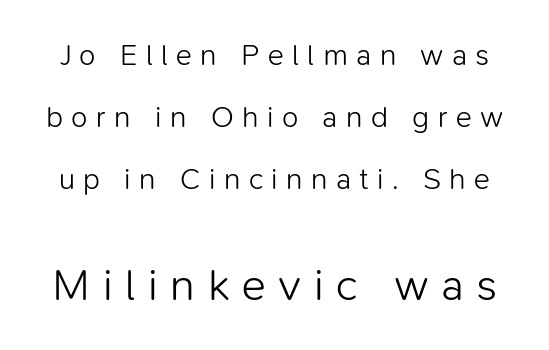
The image shows 45 px light sans-serif type, upright; set loose line spacing (2.07x), unusually wide letter spacing (+0.28 em), not underlined; the second (bottom) block is 1.5x larger; low stroke contrast and a medium x-height.
